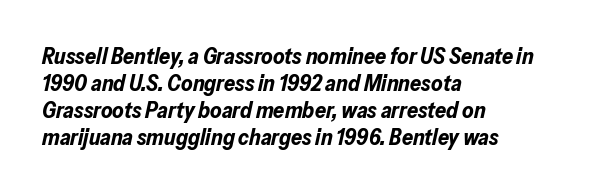
Q: Is the text bold? A: Yes.
Q: Is the text italic (slanted)? A: Yes, it leans right by about 13 degrees.
Q: Is the text underlined? A: No.
Q: How is the paragraph aligned? A: Left-aligned.
Q: Is the spacing between letters normal or unusually wide? A: Normal.
